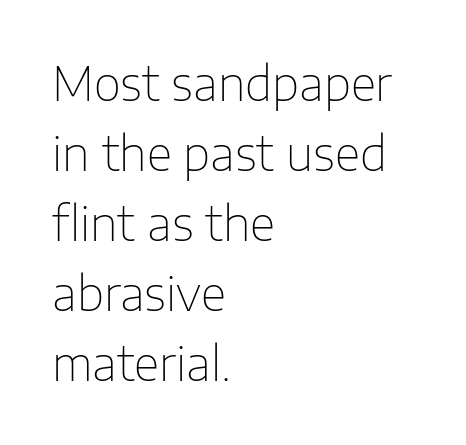
The image shows 47 px thin sans-serif type, upright; set left-aligned, normal line spacing (1.49x), normal letter spacing, not underlined; low stroke contrast and a medium x-height.
